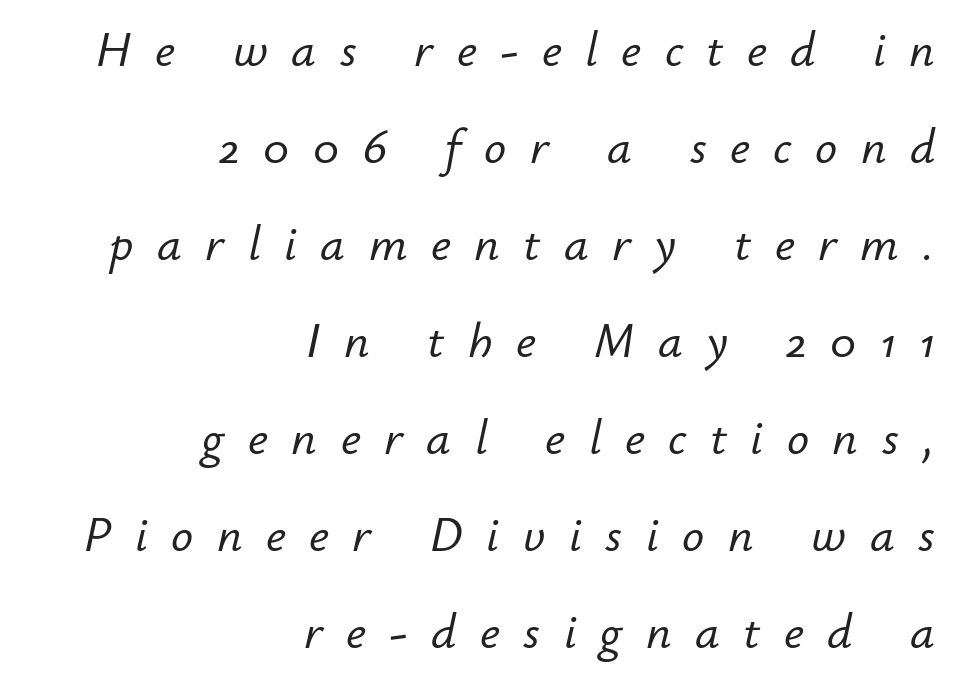
Notice the wide empty band between every row — that's loose leading. The strip under each line holds only bare page. Tracking value appears strongly positive — letters spread wide. Visually the block forms a straight wall on the right and a jagged coastline on the left. The glyphs look as if they've been sheared to an angle. This sample has the flowing, uneven cadence of proportional lettering.
